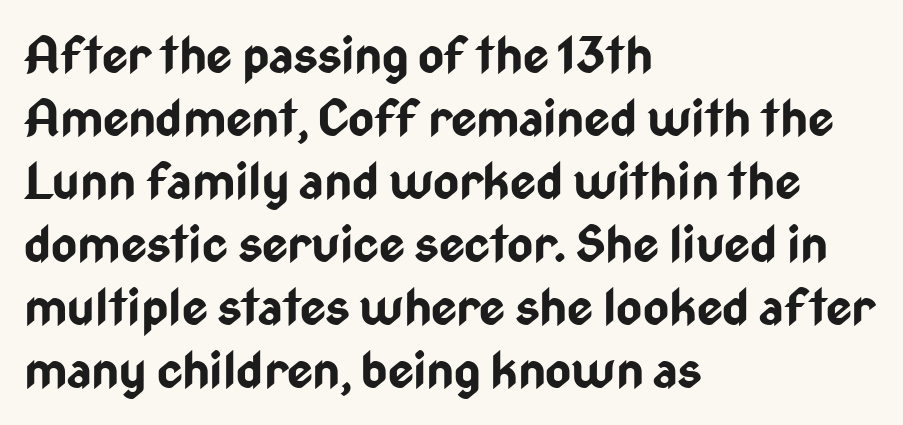
Q: Is the text bold? A: Yes.
Q: Is the text italic (slanted)? A: No, it is upright.
Q: Is the typeface a serif or a sans-serif typeface? A: Sans-serif.
Q: Is the text underlined? A: No.
Q: How is the paragraph aligned? A: Left-aligned.
Q: Is the spacing between letters normal or unusually wide? A: Normal.
Q: Is the spacing between lines tight, normal or loose? A: Normal.
Q: Width (condensed, normal, or wide)? A: Condensed.
Q: Stroke contrast? A: Low.
Q: x-height? A: Medium.
Q: Monospaced? A: No.
